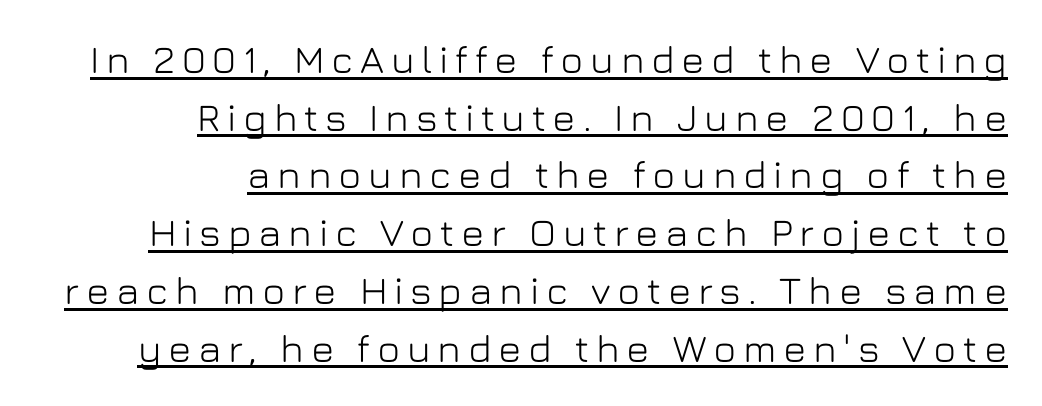
If you drew a ruler down the right edge, every line would touch it. A sans-serif font was chosen for this passage. Leading: standard. Here the designer chose a conventional face with non-uniform glyph widths. Does a line run under the words? Yes, clearly. It's the straight-up-and-down kind of type.
